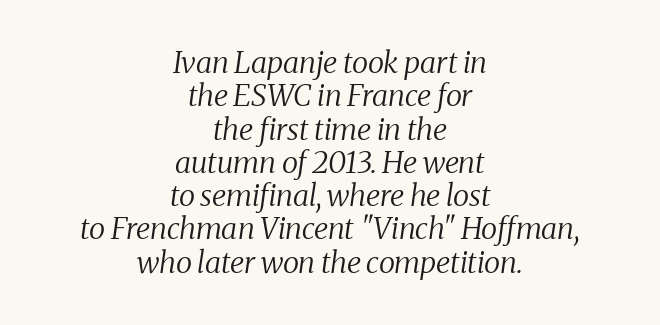
Q: Is the text bold? A: No.
Q: Is the text italic (slanted)? A: Yes, it leans right by about 8 degrees.
Q: Is the typeface a serif or a sans-serif typeface? A: Serif.
Q: Is the text underlined? A: No.
Q: How is the paragraph aligned? A: Centered.
Q: Is the spacing between letters normal or unusually wide? A: Normal.
Q: Is the spacing between lines tight, normal or loose? A: Tight.
Q: Width (condensed, normal, or wide)? A: Normal.
Q: Stroke contrast? A: Medium.
Q: x-height? A: Medium.
Q: Monospaced? A: No.
